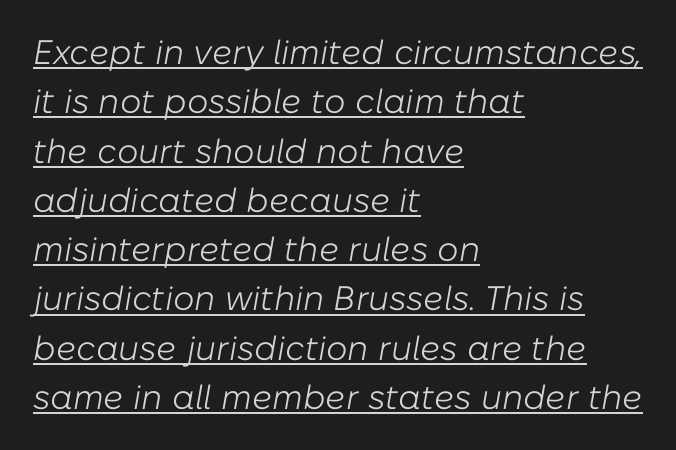
The rendering uses a moderate line-height, typical for paragraphs. The rendering applies a slant to the glyphs. Each letter keeps its own natural width here, so spacing adapts to shape. Has an underline been added? It has. The letters sit at their default tracking, neither squeezed nor spread. Caption: face not bold, strokes unweighted.
